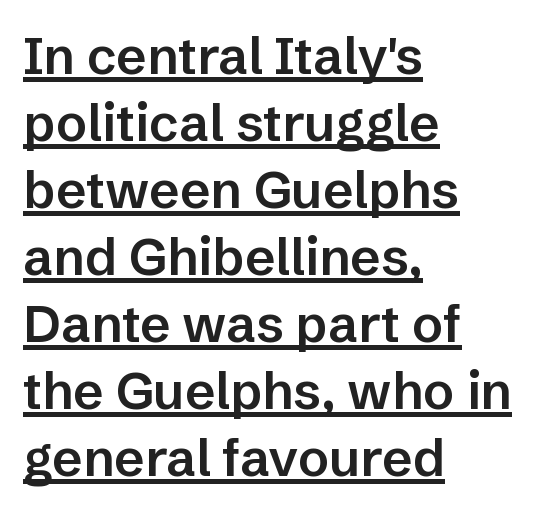
{"serif": "no", "italic": "no", "bold": "semi", "weight": "semibold", "width": "normal", "stroke_contrast": "low", "x_height": "medium", "monospaced": "no", "underline": "yes", "align": "left", "line_spacing": "normal", "line_spacing_ratio": 1.29, "letter_spacing": "normal", "letter_spacing_em": 0.0, "glyph_px": 52}
